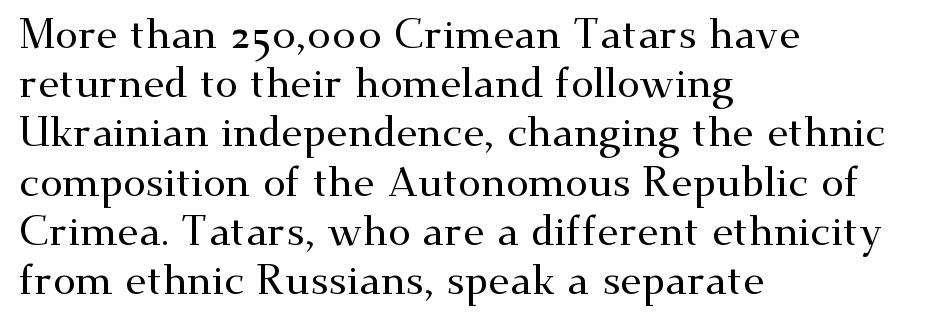
{"serif": "yes", "italic": "no", "width": "wide", "stroke_contrast": "medium", "x_height": "small", "monospaced": "no", "underline": "no", "align": "left", "line_spacing_ratio": 1.2, "letter_spacing": "normal", "letter_spacing_em": 0.0, "glyph_px": 41}
